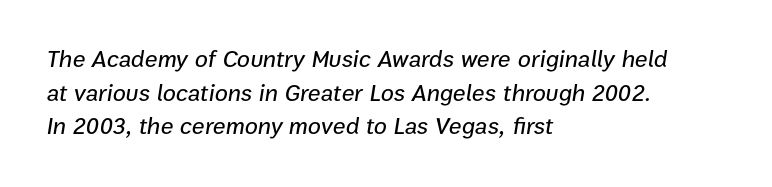
The image shows 24 px text type, italic (leaning right); set left-aligned, normal line spacing (1.4x), normal letter spacing, not underlined.
